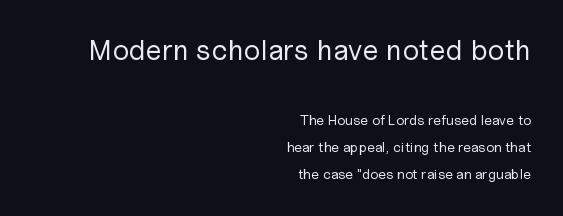
{"serif": "no", "italic": "no", "bold": "no", "weight": "regular", "width": "normal", "stroke_contrast": "low", "x_height": "medium", "monospaced": "no", "underline": "no", "align": "right", "line_spacing": "loose", "line_spacing_ratio": 1.93, "letter_spacing": "normal", "letter_spacing_em": 0.0, "larger_block": "first", "size_ratio": 2.07, "glyph_px": 29}
